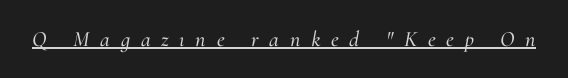
Q: Is the text italic (slanted)? A: Yes, it leans right by about 10 degrees.
Q: Is the text underlined? A: Yes.
Q: Is the spacing between letters normal or unusually wide? A: Unusually wide.
